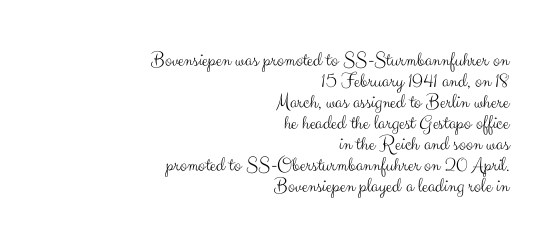
{"bold": "no", "underline": "no", "align": "right", "line_spacing": "tight", "line_spacing_ratio": 1.0, "letter_spacing": "normal", "letter_spacing_em": 0.0, "glyph_px": 21}
